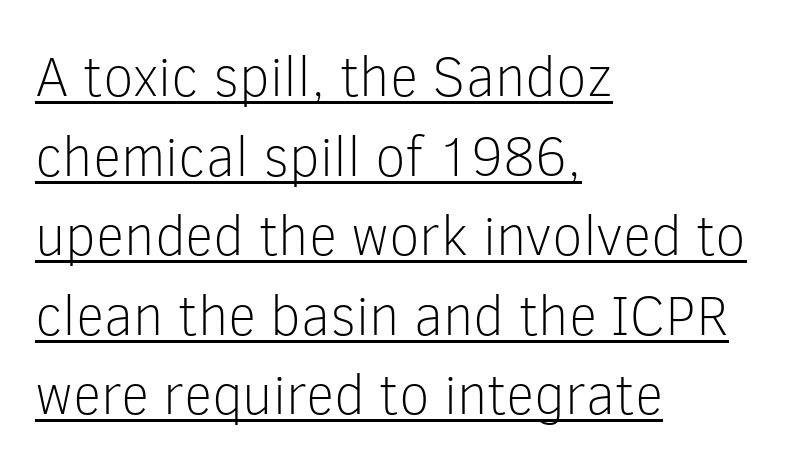
The image shows 56 px light sans-serif type, upright; set left-aligned, normal line spacing (1.42x), normal letter spacing, underlined; low stroke contrast and a medium x-height.
